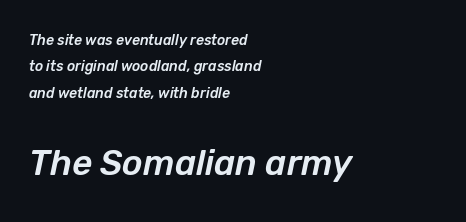
{"italic": "yes", "lean": "right", "slant_degrees": 12, "width": "normal", "stroke_contrast": "low", "x_height": "medium", "monospaced": "no", "underline": "no", "align": "left", "line_spacing_ratio": 1.88, "letter_spacing": "normal", "letter_spacing_em": 0.0, "larger_block": "second", "size_ratio": 2.5, "glyph_px": 35}
